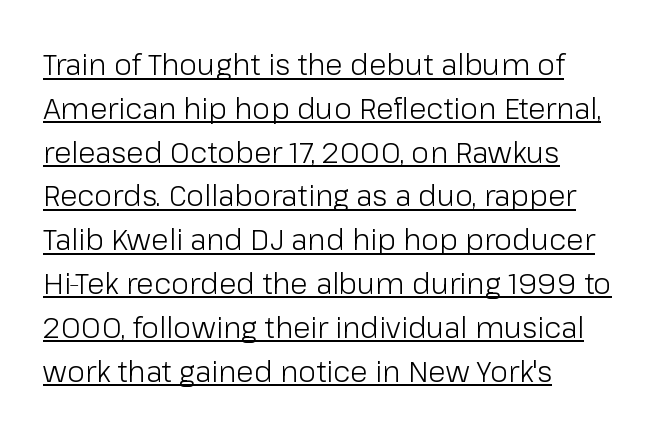
Q: Is the text bold? A: No.
Q: Is the text italic (slanted)? A: No, it is upright.
Q: Is the typeface a serif or a sans-serif typeface? A: Sans-serif.
Q: Is the text underlined? A: Yes.
Q: How is the paragraph aligned? A: Left-aligned.
Q: Is the spacing between letters normal or unusually wide? A: Normal.
Q: Is the spacing between lines tight, normal or loose? A: Normal.
Q: Width (condensed, normal, or wide)? A: Normal.
Q: Stroke contrast? A: Low.
Q: x-height? A: Medium.
Q: Monospaced? A: No.
